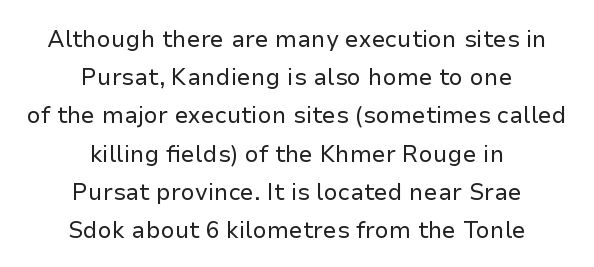
The image shows 23 px text type, upright; set centered, normal line spacing (1.66x), normal letter spacing, not underlined.
